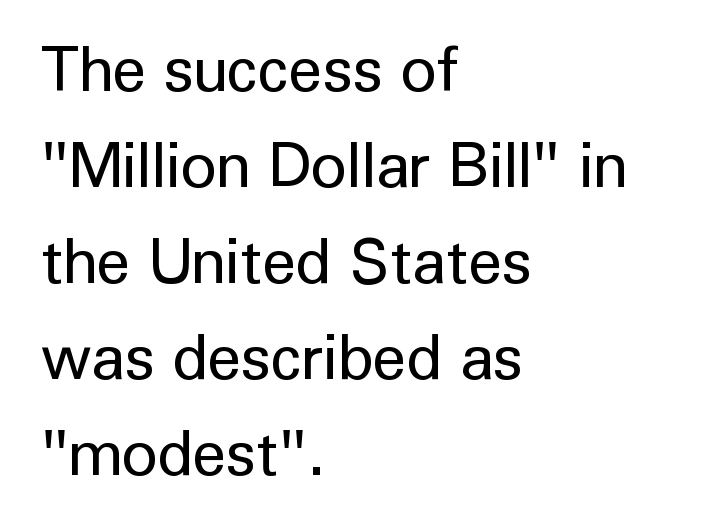
The image shows 62 px regular-weight sans-serif type, upright; set left-aligned, normal line spacing (1.55x), normal letter spacing, not underlined; low stroke contrast and a medium x-height.
